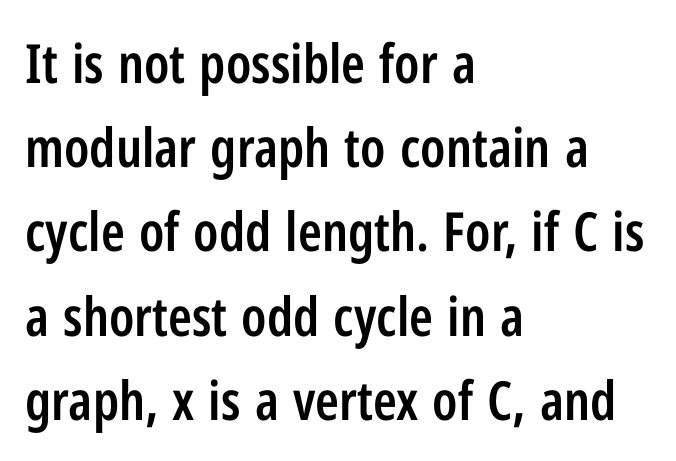
Q: Is the text bold? A: Semi-bold.
Q: Is the text italic (slanted)? A: No, it is upright.
Q: Is the typeface a serif or a sans-serif typeface? A: Sans-serif.
Q: Is the text underlined? A: No.
Q: How is the paragraph aligned? A: Left-aligned.
Q: Is the spacing between letters normal or unusually wide? A: Normal.
Q: Is the spacing between lines tight, normal or loose? A: Normal.
Q: Width (condensed, normal, or wide)? A: Condensed.
Q: Stroke contrast? A: Low.
Q: x-height? A: Medium.
Q: Monospaced? A: No.
